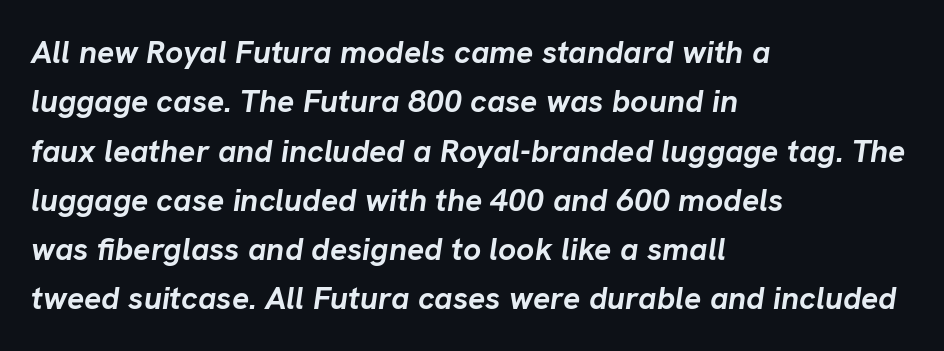
Q: Is the text bold? A: Yes.
Q: Is the text italic (slanted)? A: Yes, it leans right by about 8 degrees.
Q: Is the text underlined? A: No.
Q: How is the paragraph aligned? A: Left-aligned.
Q: Is the spacing between letters normal or unusually wide? A: Normal.
Q: Is the spacing between lines tight, normal or loose? A: Normal.
Q: Width (condensed, normal, or wide)? A: Normal.
Q: Stroke contrast? A: Low.
Q: x-height? A: Medium.
Q: Monospaced? A: No.
